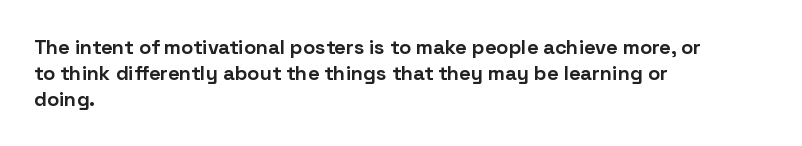
Q: Is the text bold? A: Yes.
Q: Is the text italic (slanted)? A: No, it is upright.
Q: Is the text underlined? A: No.
Q: How is the paragraph aligned? A: Left-aligned.
Q: Is the spacing between letters normal or unusually wide? A: Normal.
Q: Is the spacing between lines tight, normal or loose? A: Normal.
